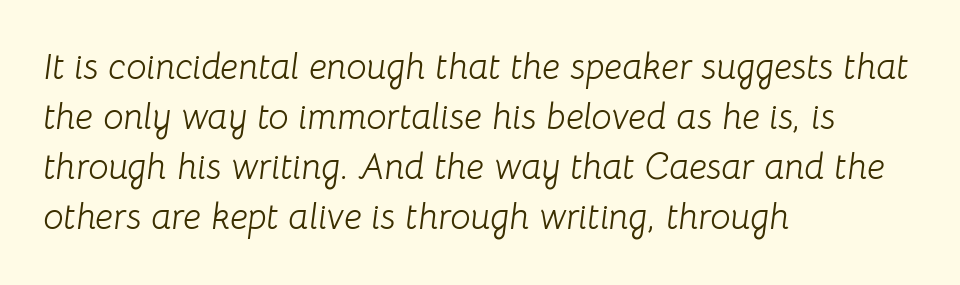
Q: Is the text bold? A: No.
Q: Is the text italic (slanted)? A: Yes, it leans right by about 8 degrees.
Q: Is the text underlined? A: No.
Q: How is the paragraph aligned? A: Left-aligned.
Q: Is the spacing between letters normal or unusually wide? A: Normal.
Q: Is the spacing between lines tight, normal or loose? A: Normal.
Q: Width (condensed, normal, or wide)? A: Normal.
Q: Stroke contrast? A: Low.
Q: x-height? A: Medium.
Q: Monospaced? A: No.
